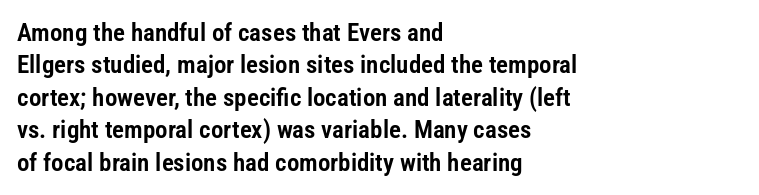
The image shows 25 px text type, upright; set left-aligned, normal line spacing (1.3x), normal letter spacing, not underlined.
